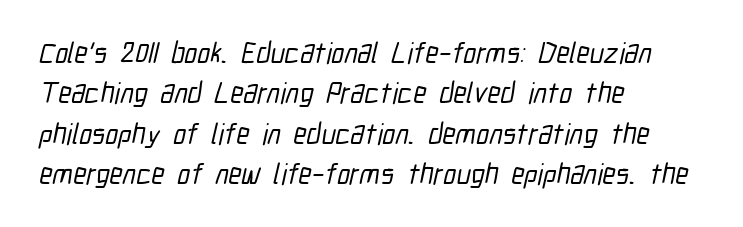
The image shows 29 px condensed sans-serif type; set left-aligned, normal line spacing (1.39x), normal letter spacing, not underlined; low stroke contrast and a medium x-height.
